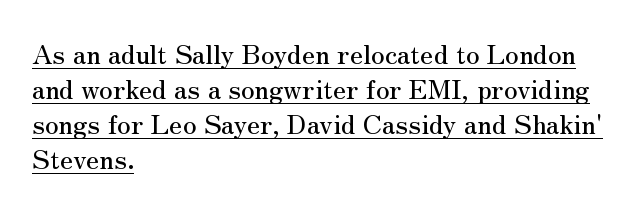
The image shows 27 px text type, upright; set left-aligned, normal line spacing (1.3x), normal letter spacing, underlined.
